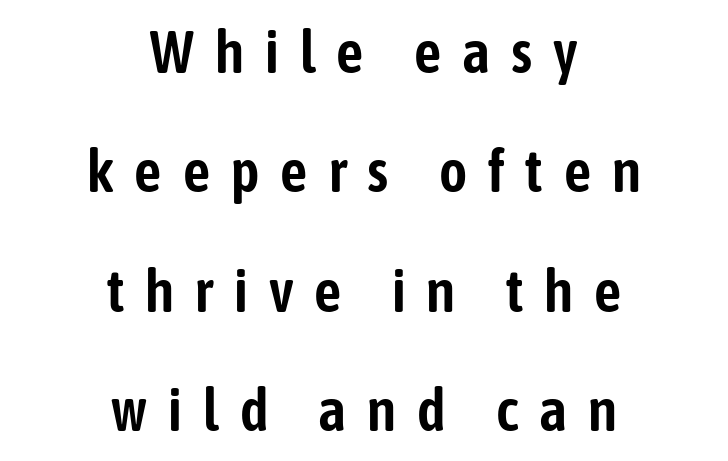
The image shows 60 px condensed sans-serif type, upright; set centered, loose line spacing (1.99x), unusually wide letter spacing (+0.35 em), not underlined; low stroke contrast and a medium x-height.
